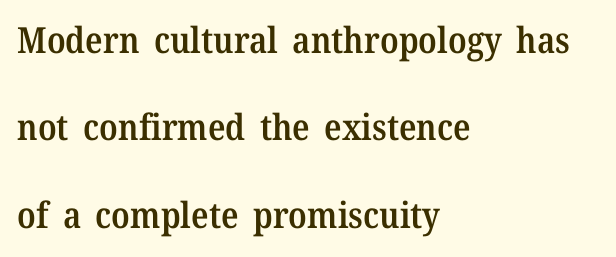
The image shows 36 px semibold serif type, upright; set left-aligned, loose line spacing (2.43x), normal letter spacing, not underlined; medium stroke contrast and a medium x-height.
